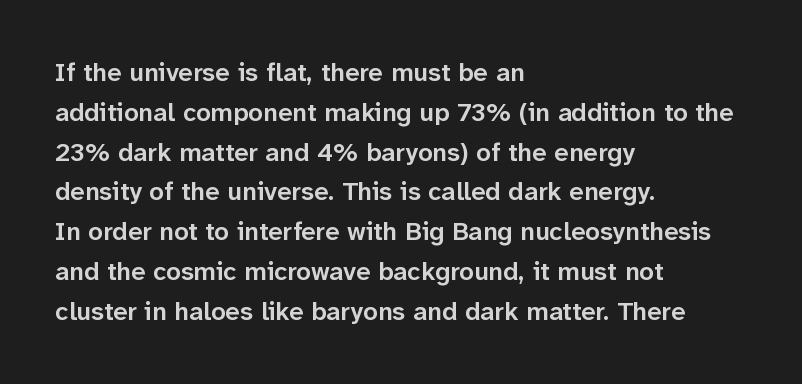
Ordinary non-slanted type is in use. Reading down the block, your eye returns to a fixed left position each line. These lines sit exactly where default settings would place them. Check the space under the baseline: it is left empty.
